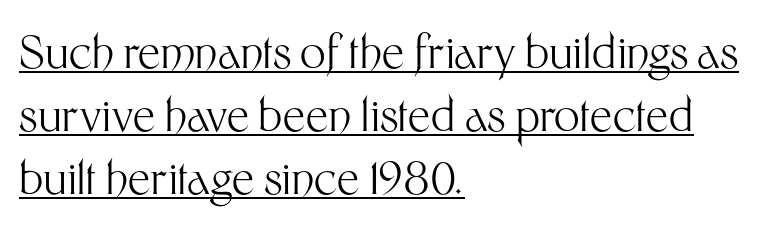
{"serif": "no", "italic": "no", "bold": "no", "weight": "light", "width": "normal", "stroke_contrast": "medium", "x_height": "medium", "monospaced": "no", "underline": "yes", "align": "left", "line_spacing": "normal", "line_spacing_ratio": 1.4, "letter_spacing": "normal", "letter_spacing_em": 0.0, "glyph_px": 45}
